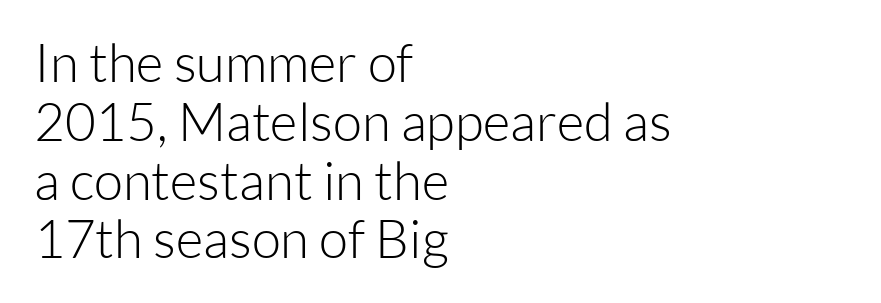
Q: Is the text bold? A: No.
Q: Is the text italic (slanted)? A: No, it is upright.
Q: Is the typeface a serif or a sans-serif typeface? A: Sans-serif.
Q: Is the text underlined? A: No.
Q: How is the paragraph aligned? A: Left-aligned.
Q: Is the spacing between letters normal or unusually wide? A: Normal.
Q: Is the spacing between lines tight, normal or loose? A: Tight.
Q: Width (condensed, normal, or wide)? A: Normal.
Q: Stroke contrast? A: Low.
Q: x-height? A: Medium.
Q: Monospaced? A: No.
